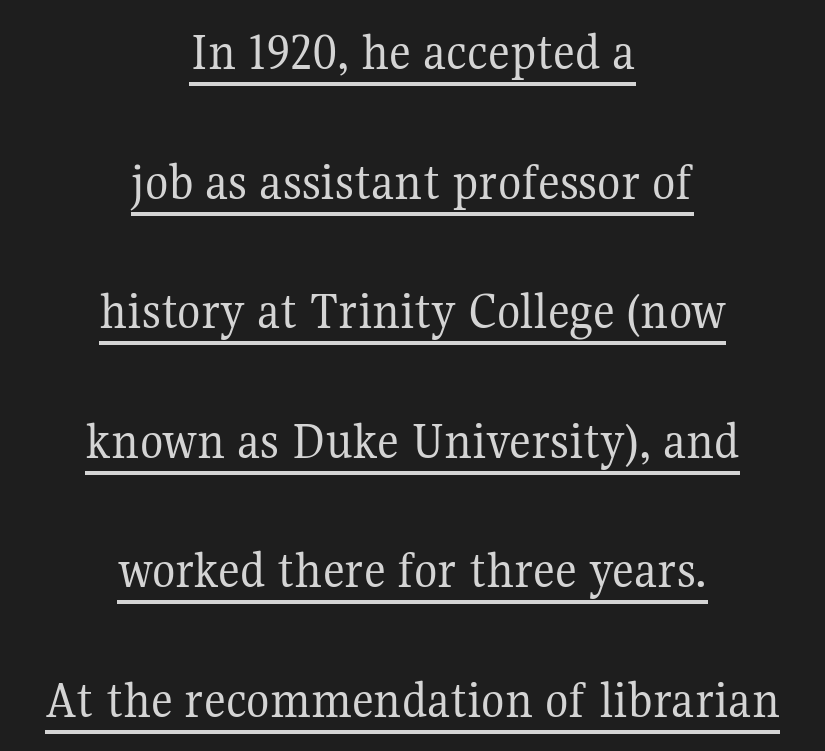
Q: Is the text bold? A: No.
Q: Is the text italic (slanted)? A: No, it is upright.
Q: Is the typeface a serif or a sans-serif typeface? A: Serif.
Q: Is the text underlined? A: Yes.
Q: How is the paragraph aligned? A: Centered.
Q: Is the spacing between letters normal or unusually wide? A: Normal.
Q: Is the spacing between lines tight, normal or loose? A: Loose.
Q: Width (condensed, normal, or wide)? A: Normal.
Q: Stroke contrast? A: Medium.
Q: x-height? A: Medium.
Q: Monospaced? A: No.
